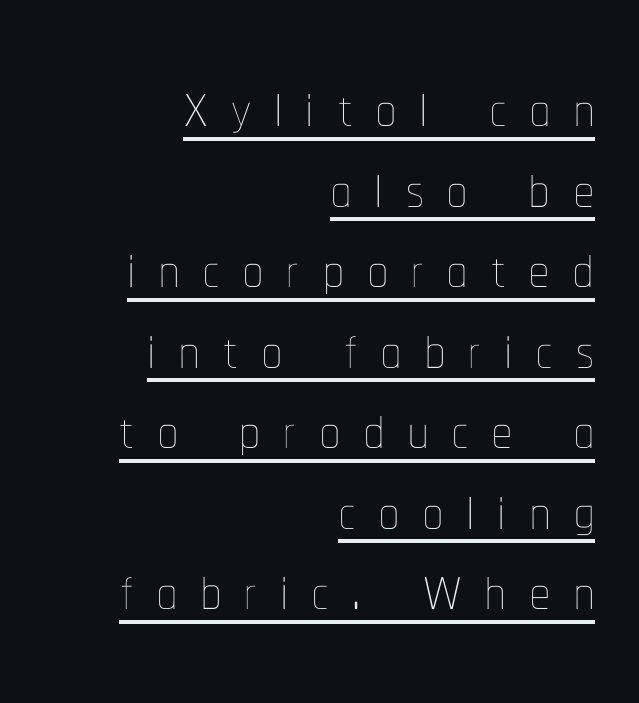
Q: Is the text bold? A: No.
Q: Is the text italic (slanted)? A: No, it is upright.
Q: Is the text underlined? A: Yes.
Q: How is the paragraph aligned? A: Right-aligned.
Q: Is the spacing between letters normal or unusually wide? A: Unusually wide.
Q: Is the spacing between lines tight, normal or loose? A: Tight.
Q: Width (condensed, normal, or wide)? A: Condensed.
Q: Stroke contrast? A: Low.
Q: x-height? A: Medium.
Q: Monospaced? A: No.
